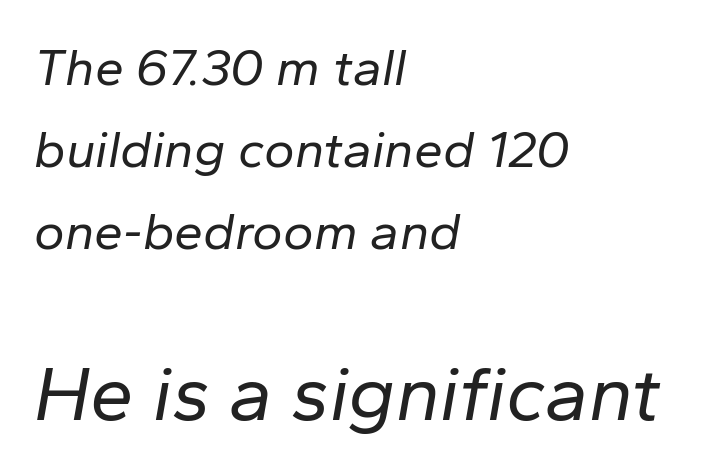
This is not heavy type; no bold has been used. Teacher's note: observe the even left margin — that is flush-left alignment. No extra tracking has been applied to these lines. The face used here is proportionally spaced, like ordinary book or web type.
